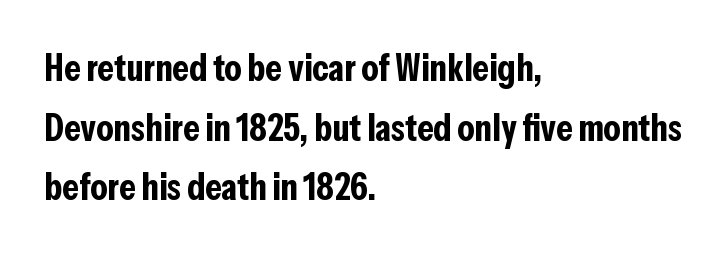
Q: Is the text bold? A: Yes.
Q: Is the text italic (slanted)? A: No, it is upright.
Q: Is the typeface a serif or a sans-serif typeface? A: Sans-serif.
Q: Is the text underlined? A: No.
Q: How is the paragraph aligned? A: Left-aligned.
Q: Is the spacing between letters normal or unusually wide? A: Normal.
Q: Is the spacing between lines tight, normal or loose? A: Normal.
Q: Width (condensed, normal, or wide)? A: Condensed.
Q: Stroke contrast? A: Low.
Q: x-height? A: Medium.
Q: Monospaced? A: No.
